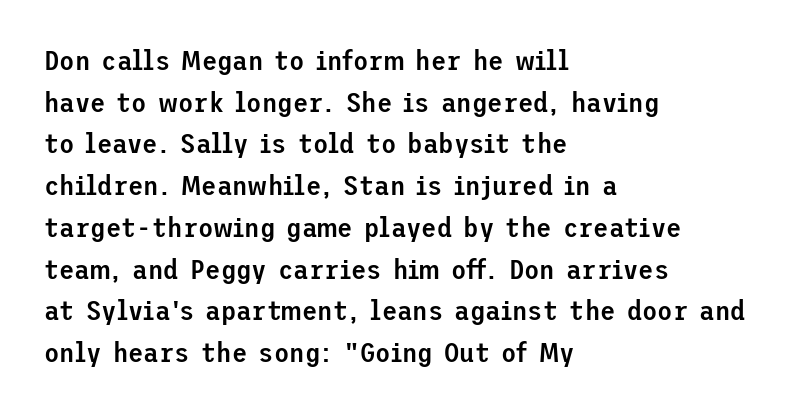
The image shows 28 px semibold sans-serif type, upright; set left-aligned, normal line spacing (1.49x), normal letter spacing, not underlined; low stroke contrast and a medium x-height.
